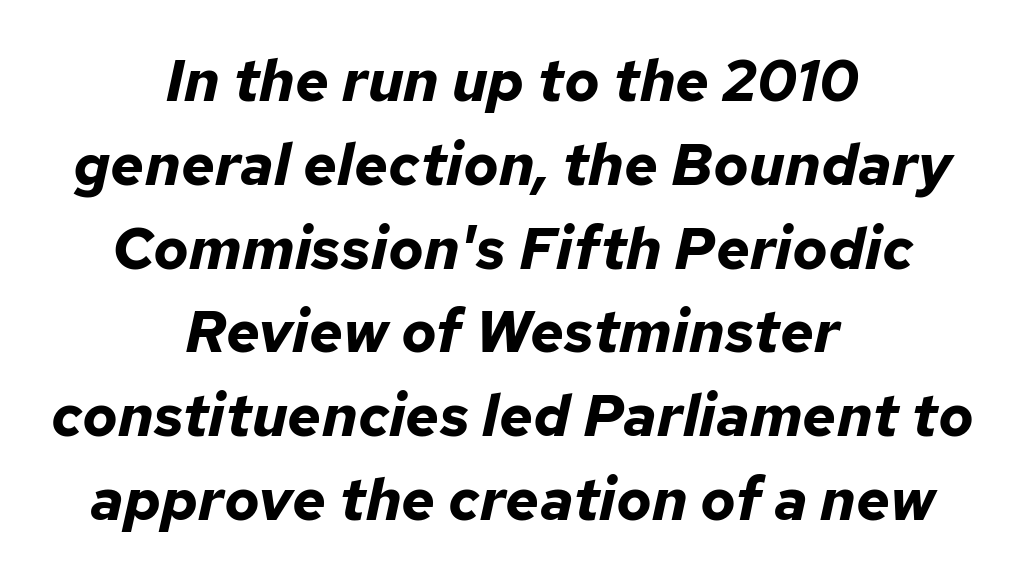
Q: Is the text bold? A: Yes.
Q: Is the text italic (slanted)? A: Yes, it leans right by about 12 degrees.
Q: Is the text underlined? A: No.
Q: How is the paragraph aligned? A: Centered.
Q: Is the spacing between letters normal or unusually wide? A: Normal.
Q: Is the spacing between lines tight, normal or loose? A: Normal.
Q: Width (condensed, normal, or wide)? A: Normal.
Q: Stroke contrast? A: Low.
Q: x-height? A: Medium.
Q: Monospaced? A: No.
